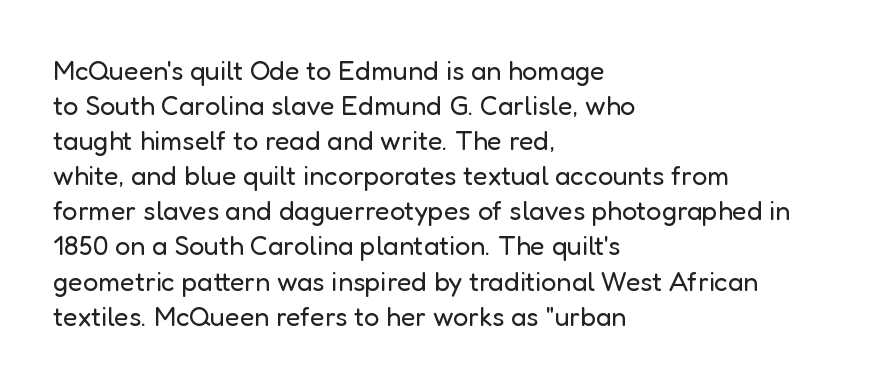
Style check: upright. Plain, unruled lines of type. The paragraph has a hard left edge and a soft right edge. This rendering leaves character spacing at its baseline value. A typesetter would call this leading conventional body-copy spacing. These glyphs show unthickened strokes, regular width or finer.
